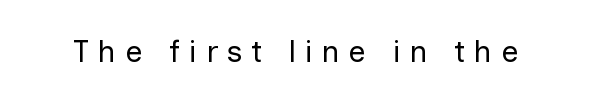
The image shows 31 px regular-weight sans-serif type, upright; set unusually wide letter spacing (+0.28 em), not underlined; low stroke contrast and a medium x-height.
